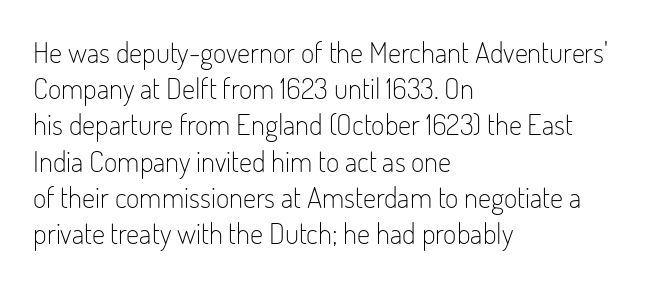
This rendering uses left alignment, leaving the right contour irregular. Is this a sans? Yes — the strokes have no serifs. Stem width sits at or under what a default text font uses. Descenders hang freely into open space.
